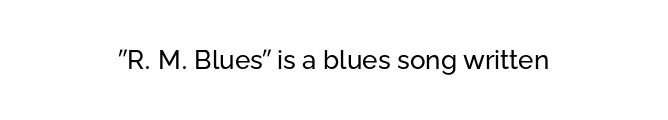
Stems here are at most as thick as an everyday book face. The type sits square on the baseline with zero lean. The rag falls on both sides of this text block equally. The area under the type is left untouched. Look at the tracking — it's just the regular setting, nothing added.
